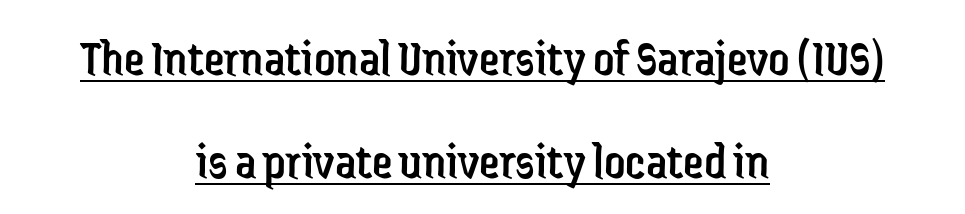
The image shows 52 px regular-weight, condensed sans-serif type, upright; set centered, loose line spacing (1.98x), normal letter spacing, underlined; low stroke contrast and a medium x-height.
